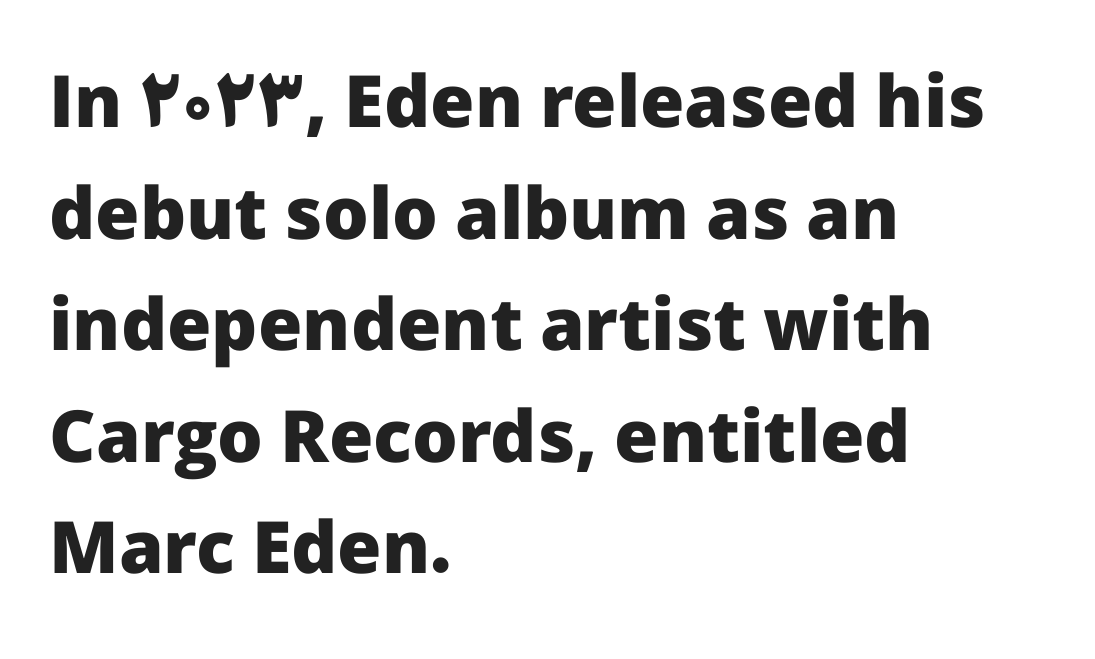
Q: Is the text bold? A: Yes.
Q: Is the text italic (slanted)? A: No, it is upright.
Q: Is the typeface a serif or a sans-serif typeface? A: Sans-serif.
Q: Is the text underlined? A: No.
Q: How is the paragraph aligned? A: Left-aligned.
Q: Is the spacing between letters normal or unusually wide? A: Normal.
Q: Is the spacing between lines tight, normal or loose? A: Normal.
Q: Width (condensed, normal, or wide)? A: Normal.
Q: Stroke contrast? A: Low.
Q: x-height? A: Medium.
Q: Monospaced? A: No.
